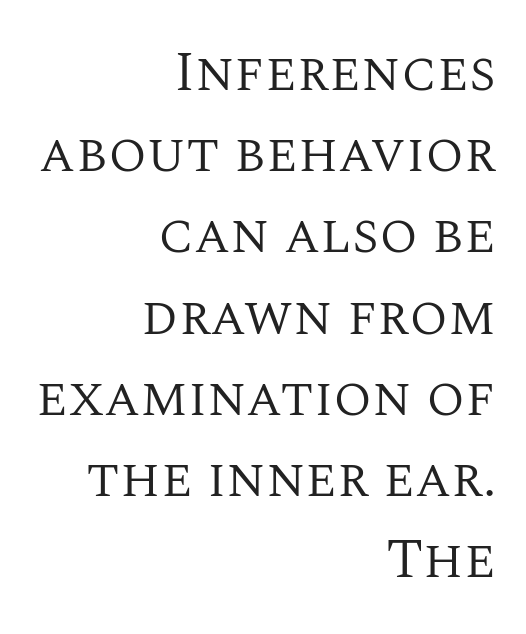
The vertical gap from one line to the next is medium. Compared with typical body copy, the letter spacing here is the same. Compared with a flush-left layout, this one pins lines to the opposite, right side. Beneath every word, the page is bare. The typeface chosen for these lines features serifs. Here the designer chose a conventional face with non-uniform glyph widths.
